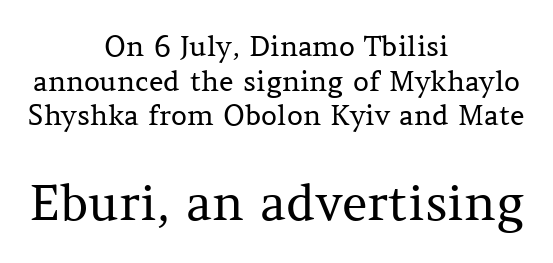
Q: Is the text bold? A: No.
Q: Is the text italic (slanted)? A: No, it is upright.
Q: Is the typeface a serif or a sans-serif typeface? A: Serif.
Q: Is the text underlined? A: No.
Q: How is the paragraph aligned? A: Centered.
Q: Is the spacing between letters normal or unusually wide? A: Normal.
Q: Which block of text is set in a larger size, the first (top) or the second (bottom)? A: The second (bottom) one.
Q: Width (condensed, normal, or wide)? A: Normal.
Q: Stroke contrast? A: Medium.
Q: x-height? A: Medium.
Q: Monospaced? A: No.
